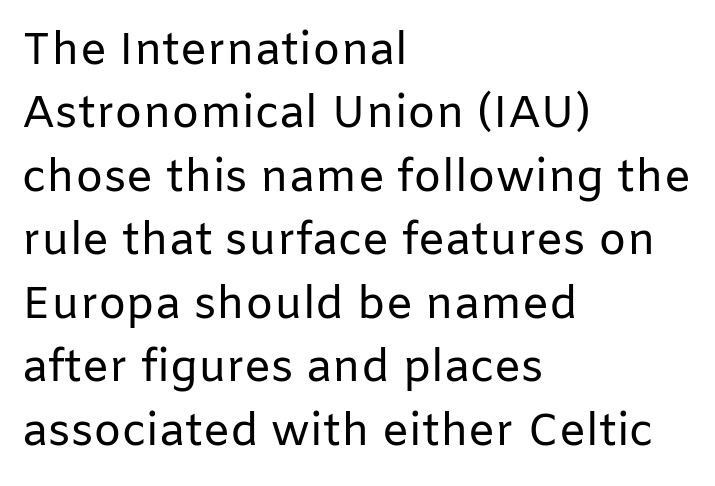
The image shows 45 px regular-weight sans-serif type, upright; set left-aligned, normal line spacing (1.41x), normal letter spacing, not underlined; low stroke contrast and a medium x-height.
